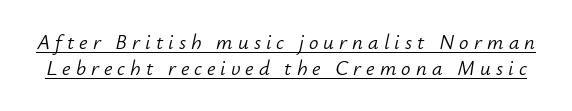
{"italic": "yes", "lean": "right", "slant_degrees": 12, "bold": "no", "underline": "yes", "line_spacing_ratio": 1.22, "letter_spacing": "wide", "letter_spacing_em": 0.24, "glyph_px": 21}
